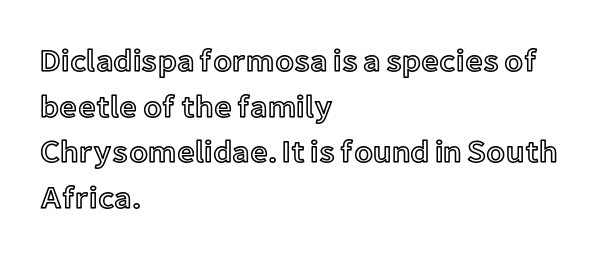
Q: Is the text italic (slanted)? A: No, it is upright.
Q: Is the text underlined? A: No.
Q: How is the paragraph aligned? A: Left-aligned.
Q: Is the spacing between letters normal or unusually wide? A: Normal.
Q: Is the spacing between lines tight, normal or loose? A: Normal.
Q: Width (condensed, normal, or wide)? A: Normal.
Q: x-height? A: Medium.
Q: Monospaced? A: No.
